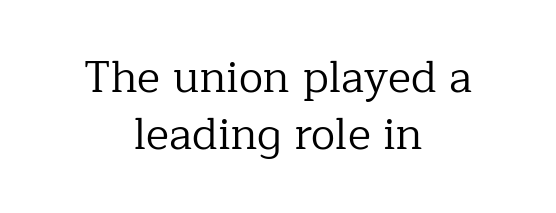
The image shows 44 px regular-weight serif type, upright; set centered, normal line spacing (1.3x), normal letter spacing, not underlined; low stroke contrast and a medium x-height.
